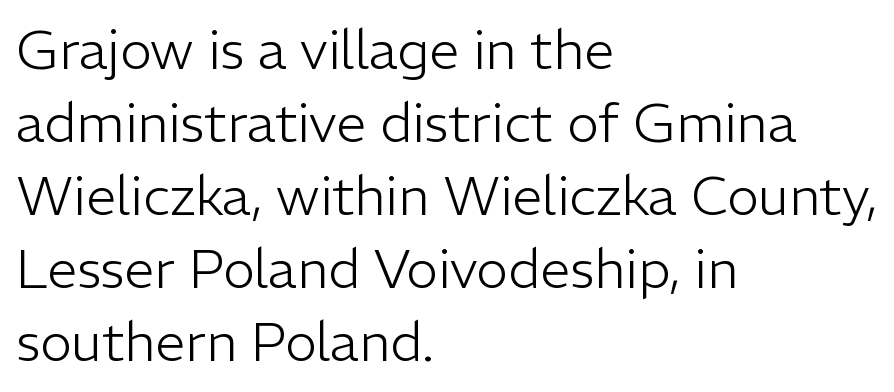
The string is rendered with underlining switched off. Caption: multi-line text, flush left, ragged right. The type family on display is of the sans-serif kind. There is no visible air inserted between adjacent glyphs. The lettering holds an erect, upright posture throughout.
